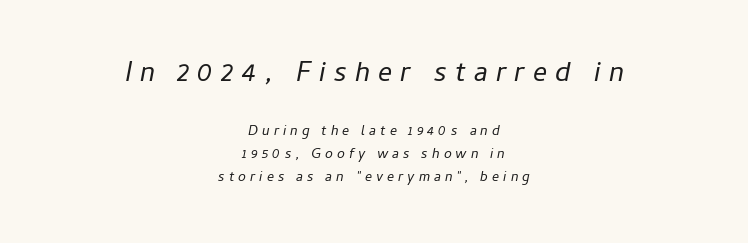
Proportional: the letters do not fall into vertical columns. The first block has been scaled up relative to the second. Caption: expanded tracking, letters set apart. Each stroke keeps to a modest, everyday thickness or less. The lines are quadded center.
